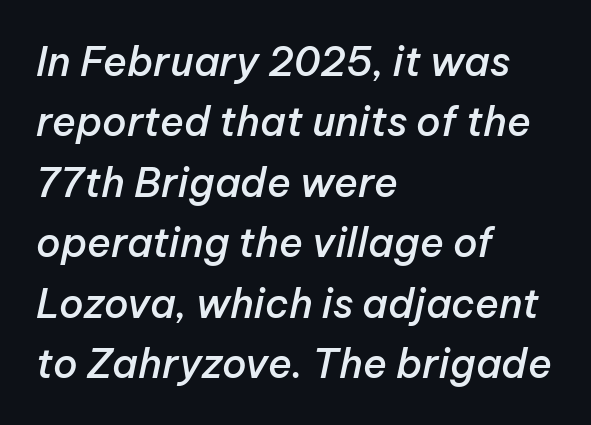
Glyph-to-glyph distance matches everyday printed text. Line beginnings align vertically; line endings do not. Does the leading feel generous? No, just average. In terms of weight, the rendering is demibold, just under bold. A typesetter would mark this as italic.
